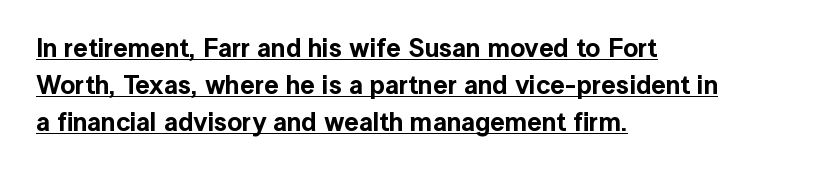
Q: Is the text italic (slanted)? A: No, it is upright.
Q: Is the text underlined? A: Yes.
Q: How is the paragraph aligned? A: Left-aligned.
Q: Is the spacing between letters normal or unusually wide? A: Normal.
Q: Is the spacing between lines tight, normal or loose? A: Normal.
